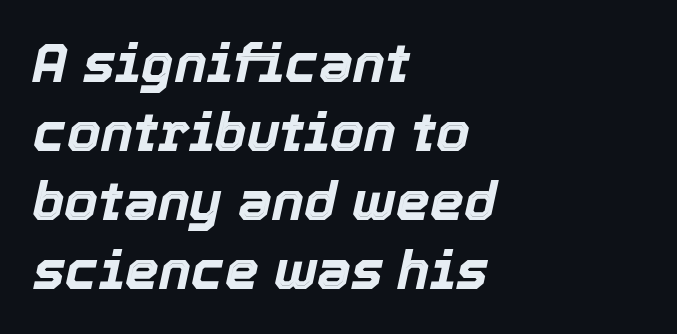
Q: Is the text bold? A: Yes.
Q: Is the text italic (slanted)? A: Yes, it leans right by about 12 degrees.
Q: Is the text underlined? A: No.
Q: How is the paragraph aligned? A: Left-aligned.
Q: Is the spacing between letters normal or unusually wide? A: Normal.
Q: Is the spacing between lines tight, normal or loose? A: Normal.
Q: Width (condensed, normal, or wide)? A: Normal.
Q: x-height? A: Medium.
Q: Monospaced? A: No.
